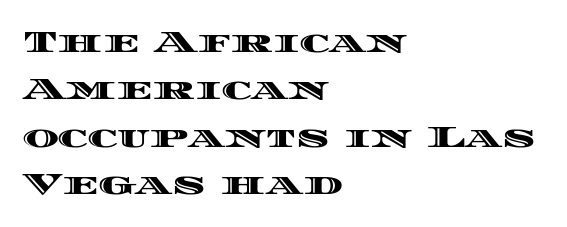
{"italic": "no", "width": "wide", "x_height": "large", "monospaced": "no", "underline": "no", "align": "left", "line_spacing": "normal", "line_spacing_ratio": 1.53, "letter_spacing": "normal", "letter_spacing_em": 0.0, "glyph_px": 31}
